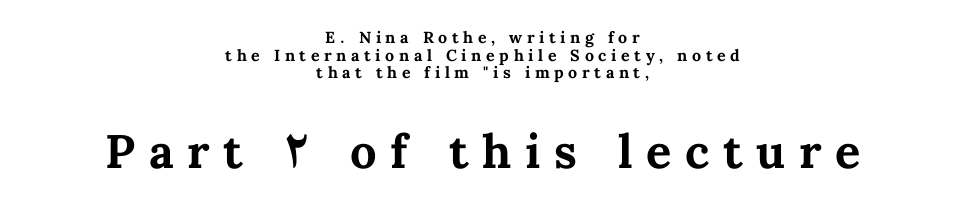
{"italic": "no", "bold": "yes", "weight": "bold", "width": "normal", "stroke_contrast": "medium", "x_height": "medium", "monospaced": "no", "underline": "no", "align": "center", "line_spacing": "tight", "line_spacing_ratio": 1.1, "letter_spacing": "wide", "letter_spacing_em": 0.29, "larger_block": "second", "size_ratio": 2.94, "glyph_px": 47}
